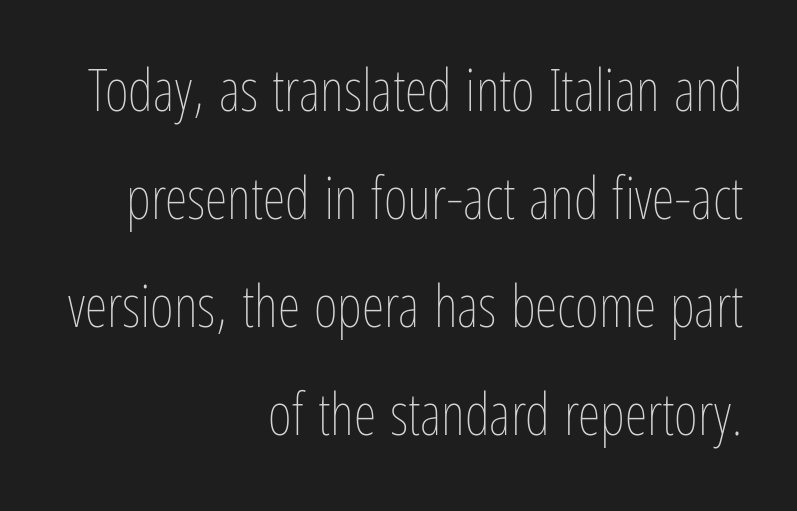
Characters follow at the spacing the type designer built in. Style check: upright. Vertical stems look standard width or narrower in stroke. Lines of text with bare space underneath. The passage is arranged like a letterhead date or caption credit — flush right.
